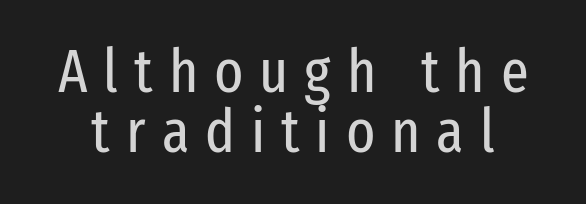
Tall strokes in this sample are plumb rather than angled. The designer went with a sans here, leaving each stem footless. The font sits on the lighter half of the weight spectrum, regular included. The baseline area is clear.
